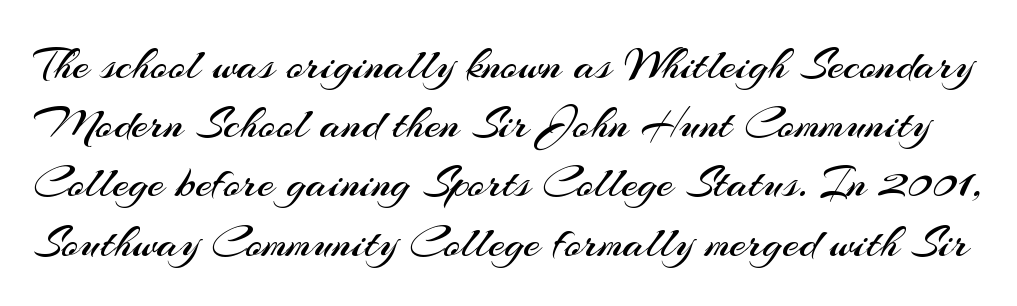
The image shows 47 px regular-weight sans-serif type; set normal line spacing (1.26x), normal letter spacing, not underlined; medium stroke contrast and a small x-height.
